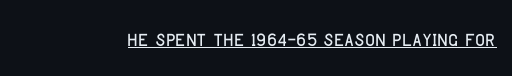
The image shows 27 px text type, upright; set normal letter spacing, underlined.
